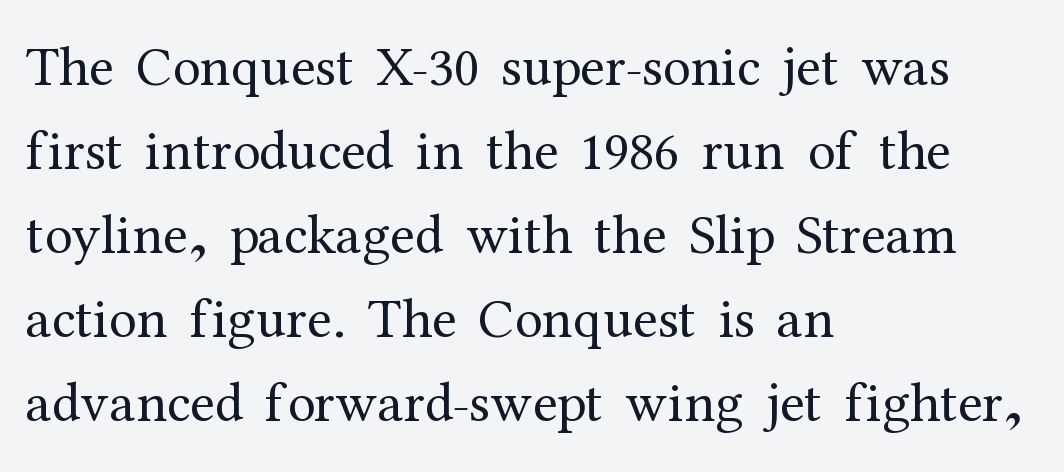
Q: Is the text bold? A: No.
Q: Is the text italic (slanted)? A: No, it is upright.
Q: Is the typeface a serif or a sans-serif typeface? A: Serif.
Q: Is the text underlined? A: No.
Q: How is the paragraph aligned? A: Left-aligned.
Q: Is the spacing between letters normal or unusually wide? A: Normal.
Q: Is the spacing between lines tight, normal or loose? A: Normal.
Q: Width (condensed, normal, or wide)? A: Normal.
Q: Stroke contrast? A: Medium.
Q: x-height? A: Medium.
Q: Monospaced? A: No.
